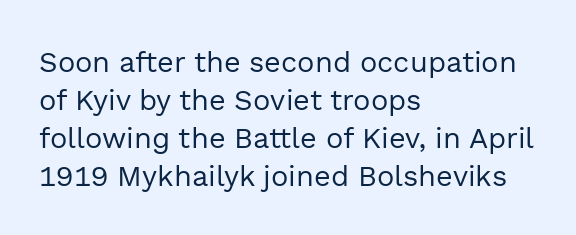
Q: Is the text bold? A: No.
Q: Is the text italic (slanted)? A: No, it is upright.
Q: Is the typeface a serif or a sans-serif typeface? A: Sans-serif.
Q: Is the text underlined? A: No.
Q: How is the paragraph aligned? A: Left-aligned.
Q: Is the spacing between letters normal or unusually wide? A: Normal.
Q: Is the spacing between lines tight, normal or loose? A: Normal.
Q: Width (condensed, normal, or wide)? A: Normal.
Q: x-height? A: Medium.
Q: Monospaced? A: No.
